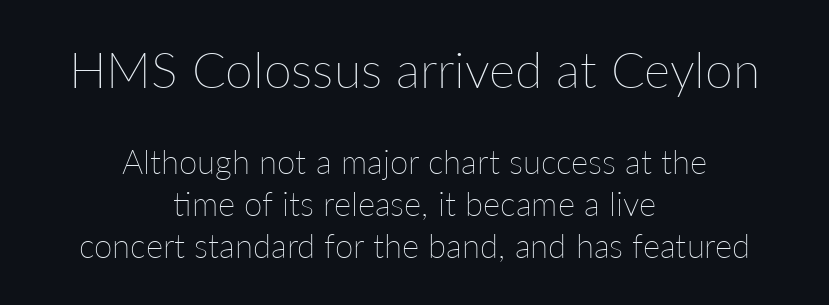
Q: Is the text bold? A: No.
Q: Is the text italic (slanted)? A: No, it is upright.
Q: Is the text underlined? A: No.
Q: How is the paragraph aligned? A: Centered.
Q: Is the spacing between letters normal or unusually wide? A: Normal.
Q: Is the spacing between lines tight, normal or loose? A: Normal.
Q: Which block of text is set in a larger size, the first (top) or the second (bottom)? A: The first (top) one.
Q: Width (condensed, normal, or wide)? A: Normal.
Q: Stroke contrast? A: Low.
Q: x-height? A: Medium.
Q: Monospaced? A: No.
